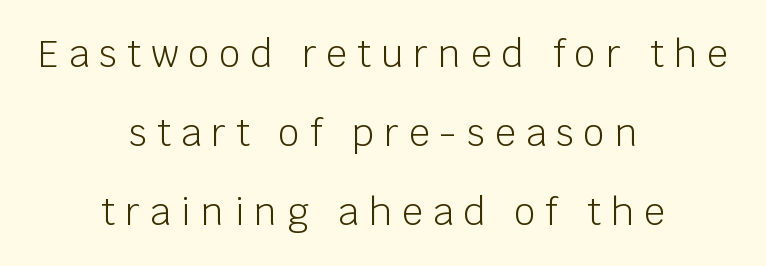
Q: Is the text bold? A: No.
Q: Is the text italic (slanted)? A: No, it is upright.
Q: Is the typeface a serif or a sans-serif typeface? A: Sans-serif.
Q: Is the text underlined? A: No.
Q: How is the paragraph aligned? A: Centered.
Q: Is the spacing between letters normal or unusually wide? A: Unusually wide.
Q: Is the spacing between lines tight, normal or loose? A: Loose.
Q: Width (condensed, normal, or wide)? A: Normal.
Q: Stroke contrast? A: Low.
Q: x-height? A: Large.
Q: Monospaced? A: No.
